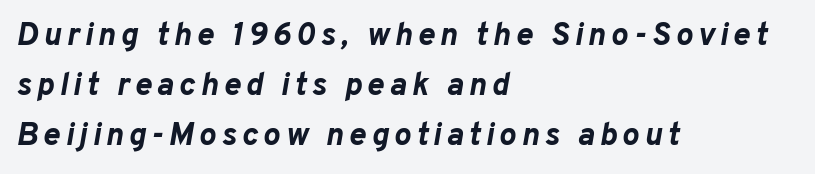
{"italic": "yes", "lean": "right", "slant_degrees": 10, "bold": "yes", "weight": "bold", "width": "normal", "stroke_contrast": "low", "x_height": "medium", "monospaced": "no", "underline": "no", "align": "left", "line_spacing": "normal", "line_spacing_ratio": 1.56, "glyph_px": 32}
